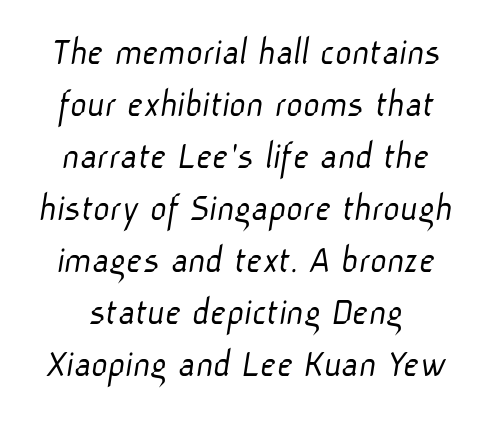
{"serif": "no", "bold": "no", "weight": "light", "width": "normal", "stroke_contrast": "low", "x_height": "medium", "monospaced": "no", "underline": "no", "line_spacing": "normal", "line_spacing_ratio": 1.3, "letter_spacing": "normal", "letter_spacing_em": 0.0, "glyph_px": 40}
